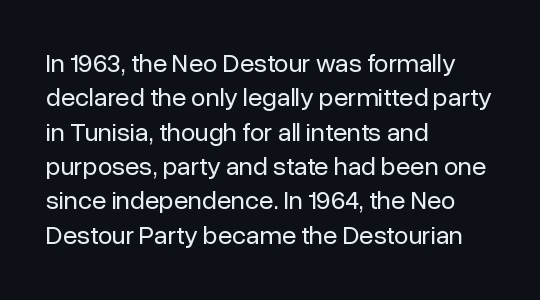
Q: Is the text bold? A: No.
Q: Is the text italic (slanted)? A: No, it is upright.
Q: Is the text underlined? A: No.
Q: How is the paragraph aligned? A: Left-aligned.
Q: Is the spacing between letters normal or unusually wide? A: Normal.
Q: Is the spacing between lines tight, normal or loose? A: Normal.
